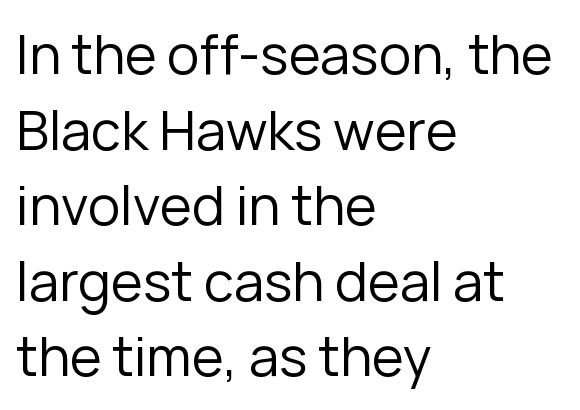
{"serif": "no", "italic": "no", "bold": "no", "weight": "regular", "width": "normal", "stroke_contrast": "low", "x_height": "medium", "monospaced": "no", "underline": "no", "align": "left", "line_spacing": "normal", "line_spacing_ratio": 1.4, "letter_spacing": "normal", "letter_spacing_em": 0.0, "glyph_px": 54}
